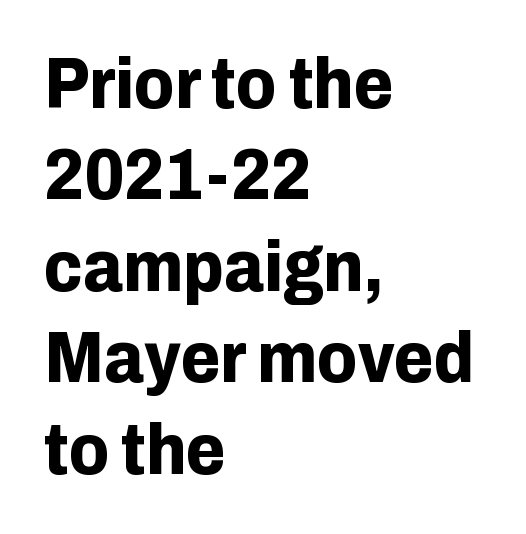
Every letter is thick-stroked: bold, no question. Is this a fixed-width face? No — the glyphs have proportional, varying widths. Vertical spacing — default. These lines keep a tight, regular rhythm from letter to letter.
